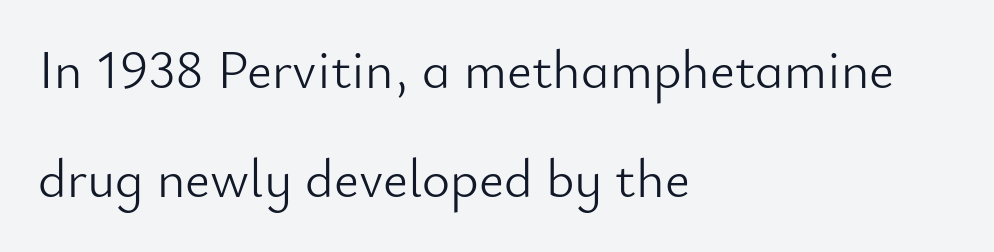
Nobody drew a line under any word here. Horizontal alignment here is leftward, the default for most running prose. In terms of letterspacing, this is plain default setting. A typesetter would label this face a sans. Every stem runs plumb, perpendicular to the baseline. The weight would be labelled regular, book, light, or lighter still.
